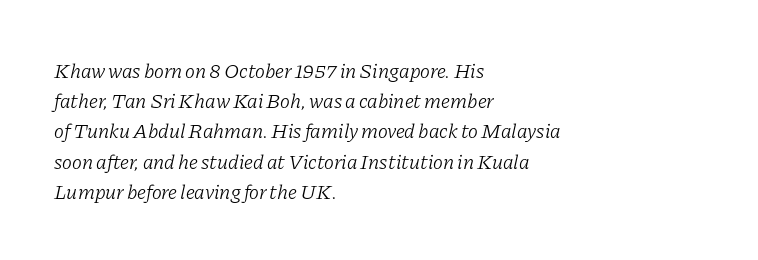
The letterforms sit shoulder to shoulder at normal distance. The weight tops out at a normal text grade. Vertical spacing — default. This sample is left-justified, so line endings fall wherever the words run out. Rendered with sloped, italic letterforms. The space beneath each line is pristine and unruled.
